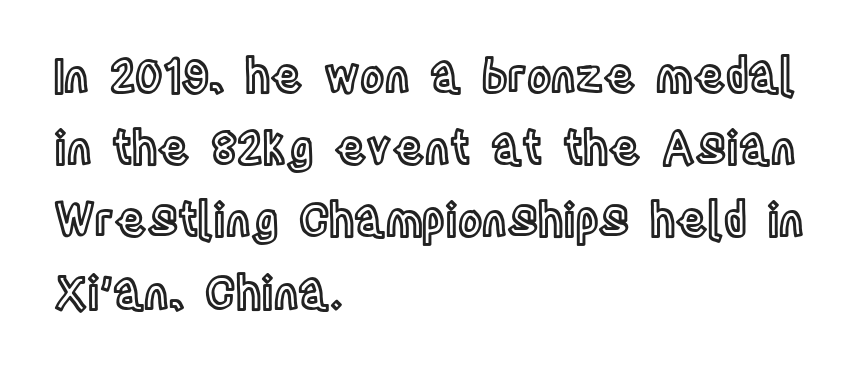
The image shows 46 px condensed type, upright; set left-aligned, normal line spacing (1.57x), normal letter spacing, not underlined; a large x-height.
